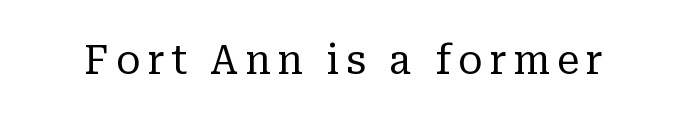
Q: Is the text bold? A: No.
Q: Is the text italic (slanted)? A: No, it is upright.
Q: Is the typeface a serif or a sans-serif typeface? A: Serif.
Q: Is the text underlined? A: No.
Q: Width (condensed, normal, or wide)? A: Normal.
Q: Stroke contrast? A: Low.
Q: x-height? A: Medium.
Q: Monospaced? A: No.
